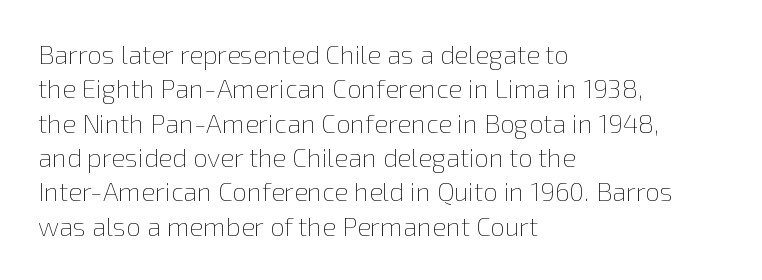
Q: Is the text bold? A: No.
Q: Is the text italic (slanted)? A: No, it is upright.
Q: Is the text underlined? A: No.
Q: How is the paragraph aligned? A: Left-aligned.
Q: Is the spacing between letters normal or unusually wide? A: Normal.
Q: Is the spacing between lines tight, normal or loose? A: Normal.
